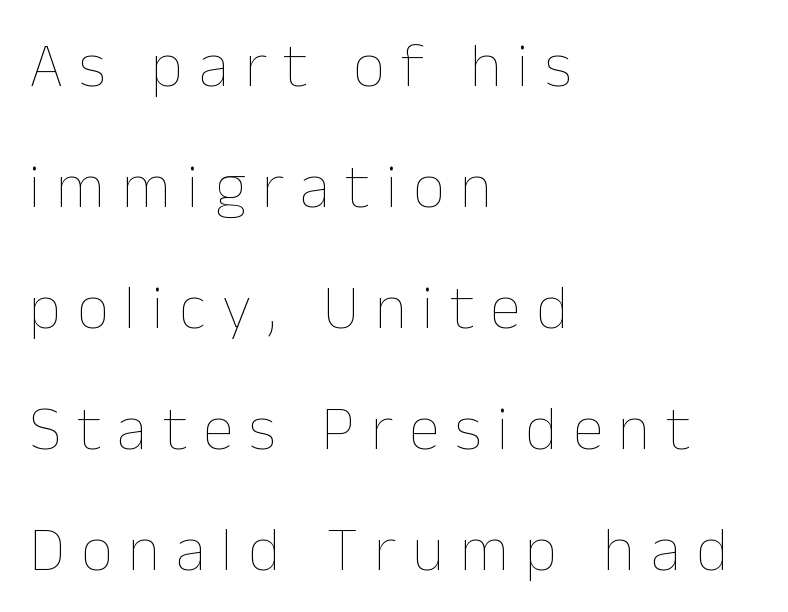
Q: Is the text bold? A: No.
Q: Is the text italic (slanted)? A: No, it is upright.
Q: Is the text underlined? A: No.
Q: How is the paragraph aligned? A: Left-aligned.
Q: Is the spacing between letters normal or unusually wide? A: Unusually wide.
Q: Is the spacing between lines tight, normal or loose? A: Loose.
Q: Width (condensed, normal, or wide)? A: Normal.
Q: Stroke contrast? A: Low.
Q: x-height? A: Medium.
Q: Monospaced? A: No.
